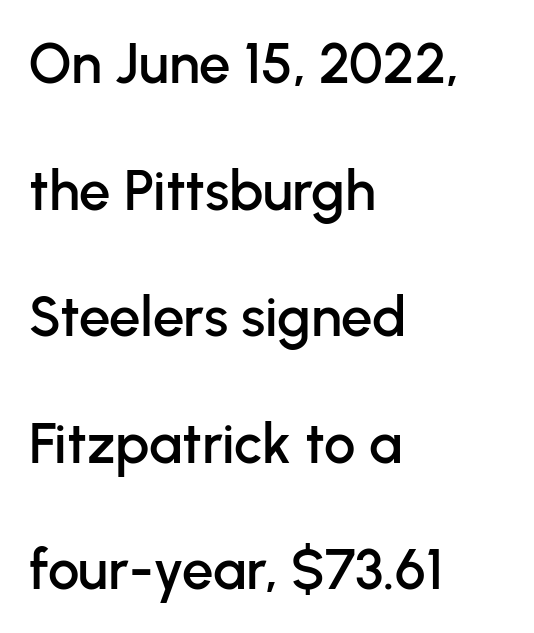
Q: Is the text italic (slanted)? A: No, it is upright.
Q: Is the typeface a serif or a sans-serif typeface? A: Sans-serif.
Q: Is the text underlined? A: No.
Q: How is the paragraph aligned? A: Left-aligned.
Q: Is the spacing between letters normal or unusually wide? A: Normal.
Q: Is the spacing between lines tight, normal or loose? A: Loose.
Q: Width (condensed, normal, or wide)? A: Normal.
Q: Stroke contrast? A: Low.
Q: x-height? A: Medium.
Q: Monospaced? A: No.
